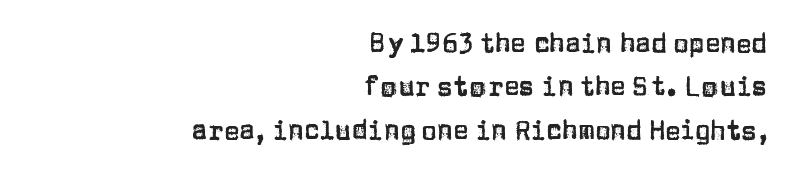
Q: Is the text italic (slanted)? A: No, it is upright.
Q: Is the text underlined? A: No.
Q: How is the paragraph aligned? A: Right-aligned.
Q: Is the spacing between letters normal or unusually wide? A: Normal.
Q: Is the spacing between lines tight, normal or loose? A: Normal.
